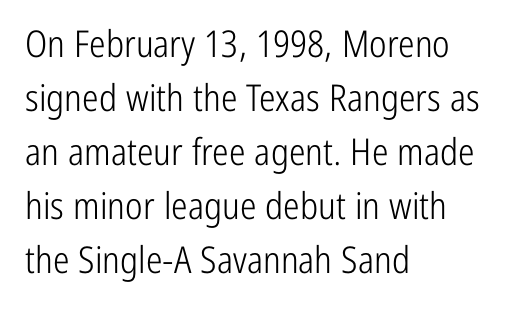
{"serif": "no", "italic": "no", "bold": "no", "weight": "light", "width": "condensed", "stroke_contrast": "low", "x_height": "medium", "monospaced": "no", "underline": "no", "align": "left", "line_spacing": "normal", "line_spacing_ratio": 1.46, "letter_spacing": "normal", "letter_spacing_em": 0.0, "glyph_px": 37}
